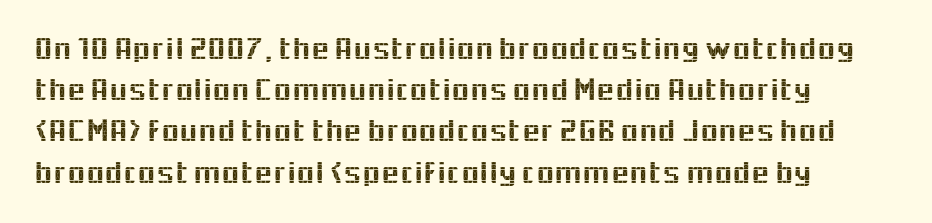
It's the straight-up-and-down kind of type. Successive baselines arrive at the customary interval. To sum up the face: it is a sans, with no serifs. Type without underlining.
